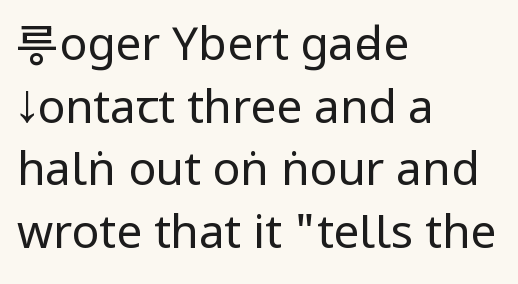
The image shows 46 px regular-weight, condensed sans-serif type, upright; set left-aligned, normal line spacing (1.36x), normal letter spacing, not underlined; low stroke contrast and a large x-height.
